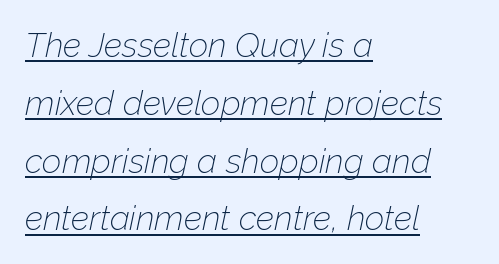
{"italic": "yes", "lean": "right", "slant_degrees": 12, "bold": "no", "weight": "thin", "width": "normal", "stroke_contrast": "low", "x_height": "medium", "monospaced": "no", "underline": "yes", "align": "left", "line_spacing": "normal", "line_spacing_ratio": 1.7, "letter_spacing": "normal", "letter_spacing_em": 0.0, "glyph_px": 34}
